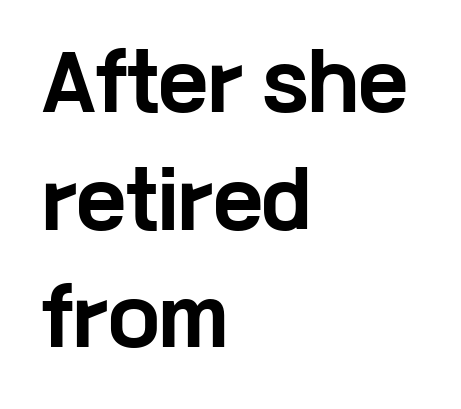
Q: Is the text bold? A: Yes.
Q: Is the text italic (slanted)? A: No, it is upright.
Q: Is the typeface a serif or a sans-serif typeface? A: Sans-serif.
Q: Is the text underlined? A: No.
Q: How is the paragraph aligned? A: Left-aligned.
Q: Is the spacing between letters normal or unusually wide? A: Normal.
Q: Is the spacing between lines tight, normal or loose? A: Normal.
Q: Width (condensed, normal, or wide)? A: Wide.
Q: Stroke contrast? A: Low.
Q: x-height? A: Medium.
Q: Monospaced? A: No.
